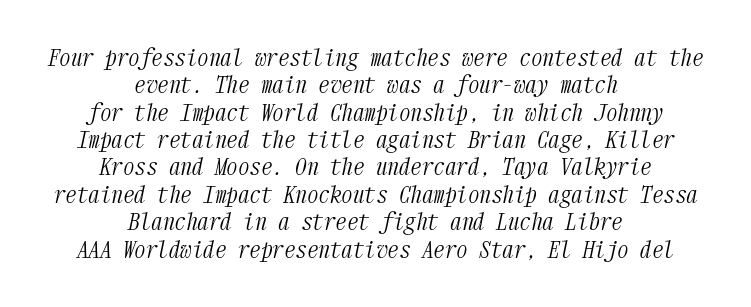
Q: Is the text bold? A: No.
Q: Is the text italic (slanted)? A: Yes, it leans right by about 12 degrees.
Q: Is the text underlined? A: No.
Q: How is the paragraph aligned? A: Centered.
Q: Is the spacing between letters normal or unusually wide? A: Normal.
